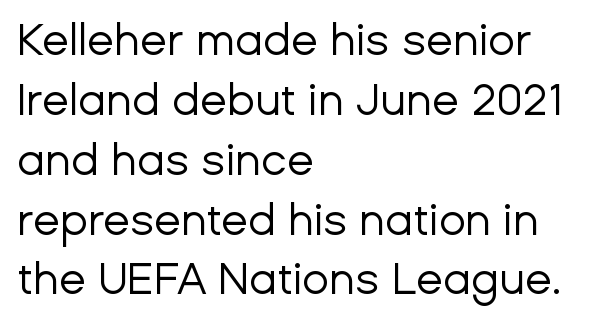
The image shows 44 px regular-weight sans-serif type, upright; set left-aligned, normal line spacing (1.36x), normal letter spacing, not underlined; low stroke contrast and a medium x-height.
